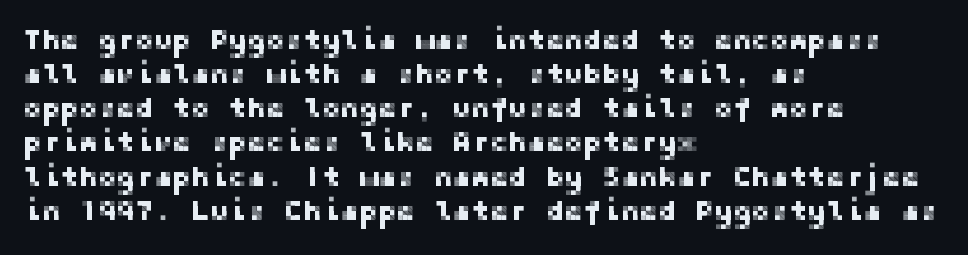
Q: Is the text italic (slanted)? A: No, it is upright.
Q: Is the typeface a serif or a sans-serif typeface? A: Sans-serif.
Q: Is the text underlined? A: No.
Q: How is the paragraph aligned? A: Left-aligned.
Q: Is the spacing between letters normal or unusually wide? A: Normal.
Q: Width (condensed, normal, or wide)? A: Normal.
Q: Stroke contrast? A: Low.
Q: x-height? A: Medium.
